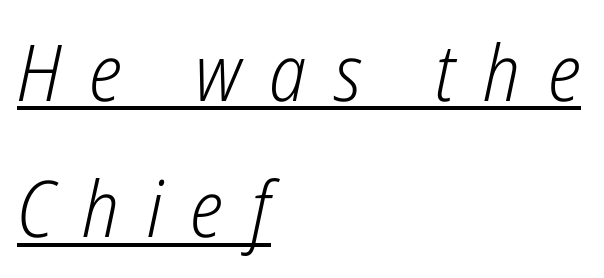
It's the slanting kind of type. Does extra space separate the letters? Yes, quite a lot of it. This sample has the flowing, uneven cadence of proportional lettering. Caption: lettering with a line underneath. The typeface has the unassuming heft of standard copy or less.
